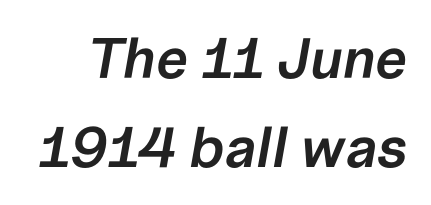
This rendering leaves character spacing at its baseline value. On the weight axis this lands at semibold, roughly 600. Notice how the stems are inclined rather than vertical — that's the hallmark of italics. The space directly below the letters is spotless. Spacing verdict: proportional, widths tailored to each character. Quick note: interline space is typical.
